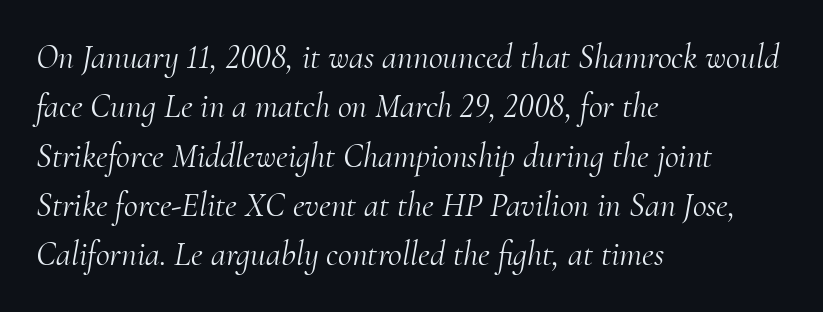
{"serif": "yes", "italic": "yes", "lean": "right", "slant_degrees": 10, "bold": "no", "weight": "light", "width": "normal", "stroke_contrast": "medium", "x_height": "small", "monospaced": "no", "underline": "no", "align": "left", "line_spacing": "normal", "line_spacing_ratio": 1.45, "letter_spacing": "normal", "letter_spacing_em": 0.0, "glyph_px": 34}
